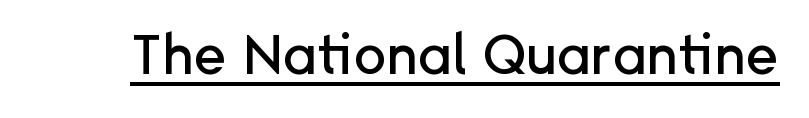
The image shows 55 px sans-serif type, upright; set normal letter spacing, underlined; low stroke contrast and a medium x-height.
